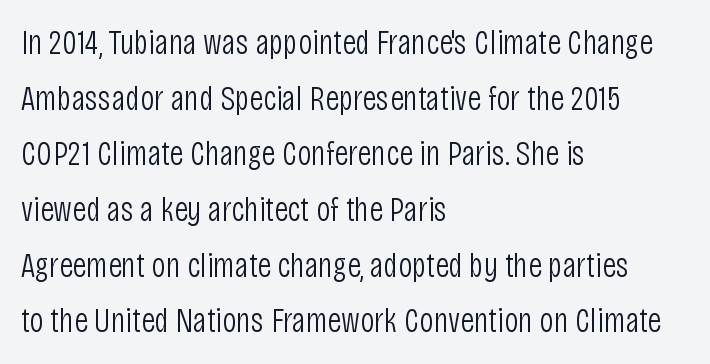
{"serif": "no", "italic": "no", "bold": "no", "weight": "light", "width": "condensed", "stroke_contrast": "low", "x_height": "large", "monospaced": "no", "underline": "no", "align": "left", "line_spacing": "normal", "line_spacing_ratio": 1.59, "letter_spacing": "normal", "letter_spacing_em": 0.0, "glyph_px": 35}
